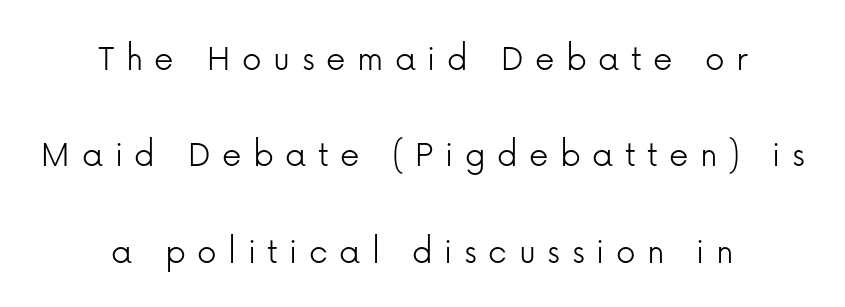
The image shows 39 px light sans-serif type, upright; set centered, loose line spacing (2.47x), unusually wide letter spacing (+0.29 em), not underlined; low stroke contrast and a medium x-height.
